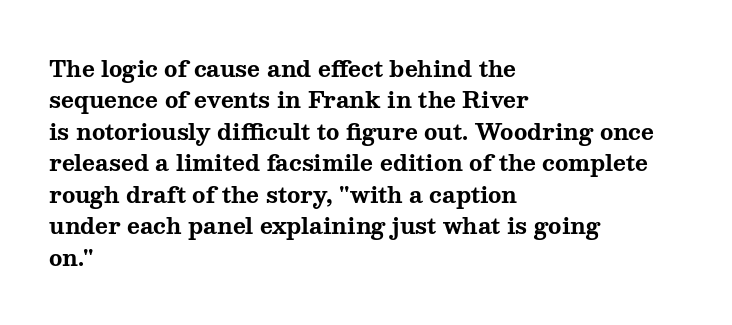
Q: Is the text bold? A: Yes.
Q: Is the text italic (slanted)? A: No, it is upright.
Q: Is the text underlined? A: No.
Q: How is the paragraph aligned? A: Left-aligned.
Q: Is the spacing between letters normal or unusually wide? A: Normal.
Q: Is the spacing between lines tight, normal or loose? A: Normal.
